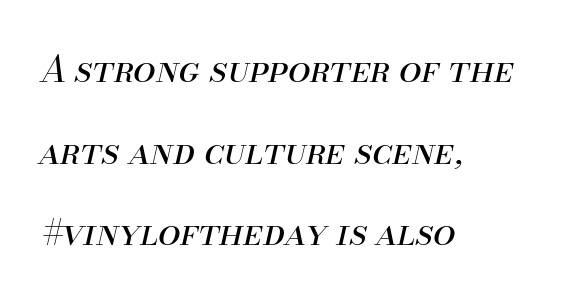
{"italic": "yes", "lean": "right", "slant_degrees": 13, "bold": "no", "weight": "regular", "width": "normal", "stroke_contrast": "medium", "x_height": "small", "monospaced": "no", "underline": "no", "align": "left", "line_spacing": "loose", "line_spacing_ratio": 2.27, "letter_spacing": "normal", "letter_spacing_em": 0.0, "glyph_px": 36}
